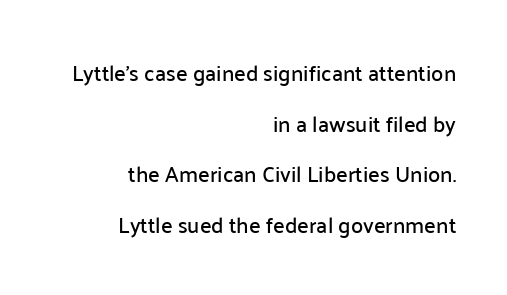
Q: Is the text italic (slanted)? A: No, it is upright.
Q: Is the text underlined? A: No.
Q: How is the paragraph aligned? A: Right-aligned.
Q: Is the spacing between letters normal or unusually wide? A: Normal.
Q: Is the spacing between lines tight, normal or loose? A: Loose.
